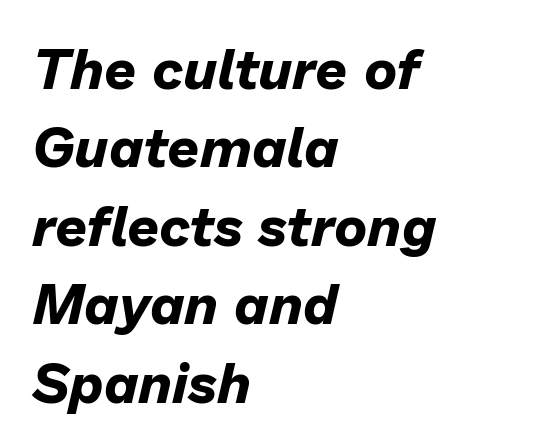
Q: Is the text bold? A: Yes.
Q: Is the text italic (slanted)? A: Yes, it leans right by about 13 degrees.
Q: Is the text underlined? A: No.
Q: How is the paragraph aligned? A: Left-aligned.
Q: Is the spacing between letters normal or unusually wide? A: Normal.
Q: Is the spacing between lines tight, normal or loose? A: Normal.
Q: Width (condensed, normal, or wide)? A: Normal.
Q: Stroke contrast? A: Low.
Q: x-height? A: Medium.
Q: Monospaced? A: No.
